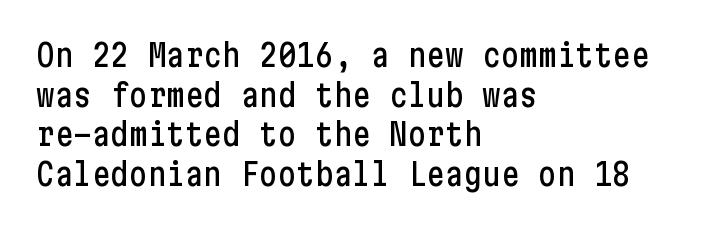
Q: Is the text italic (slanted)? A: No, it is upright.
Q: Is the typeface a serif or a sans-serif typeface? A: Sans-serif.
Q: Is the text underlined? A: No.
Q: How is the paragraph aligned? A: Left-aligned.
Q: Is the spacing between letters normal or unusually wide? A: Normal.
Q: Is the spacing between lines tight, normal or loose? A: Normal.
Q: Width (condensed, normal, or wide)? A: Condensed.
Q: Stroke contrast? A: Low.
Q: x-height? A: Medium.
